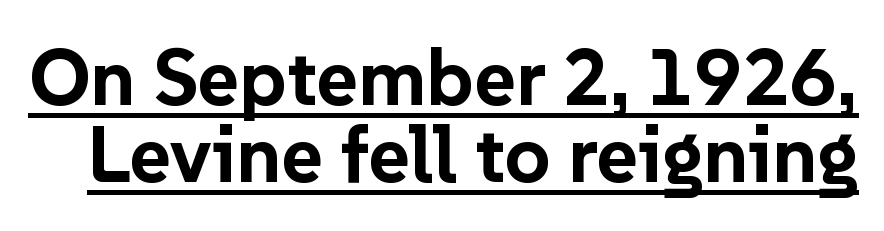
Q: Is the text bold? A: Yes.
Q: Is the text italic (slanted)? A: No, it is upright.
Q: Is the typeface a serif or a sans-serif typeface? A: Sans-serif.
Q: Is the text underlined? A: Yes.
Q: Is the spacing between letters normal or unusually wide? A: Normal.
Q: Is the spacing between lines tight, normal or loose? A: Tight.
Q: Width (condensed, normal, or wide)? A: Normal.
Q: Stroke contrast? A: Low.
Q: x-height? A: Medium.
Q: Monospaced? A: No.
